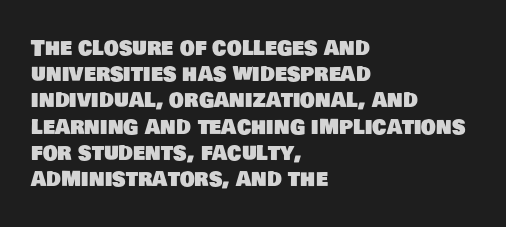
The image shows 21 px text type; set left-aligned, normal line spacing (1.25x), normal letter spacing, not underlined.
